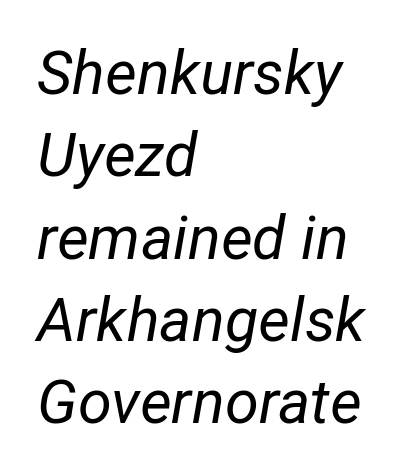
{"italic": "yes", "lean": "right", "slant_degrees": 12, "bold": "no", "weight": "regular", "width": "normal", "stroke_contrast": "low", "x_height": "medium", "monospaced": "no", "underline": "no", "align": "left", "line_spacing": "normal", "line_spacing_ratio": 1.35, "letter_spacing": "normal", "letter_spacing_em": 0.0, "glyph_px": 61}
